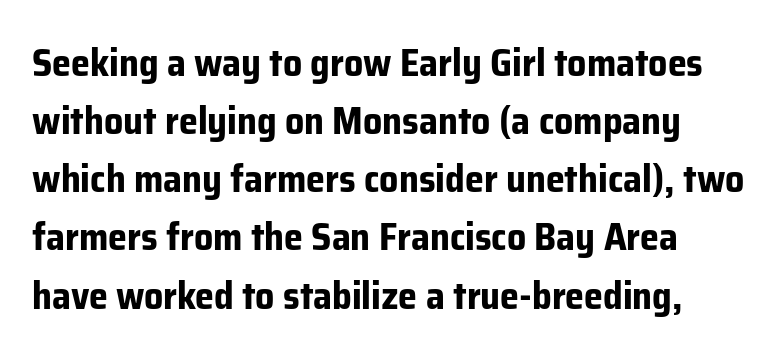
{"serif": "no", "italic": "no", "bold": "yes", "weight": "bold", "width": "normal", "stroke_contrast": "low", "x_height": "medium", "monospaced": "no", "underline": "no", "line_spacing": "normal", "line_spacing_ratio": 1.53, "letter_spacing": "normal", "letter_spacing_em": 0.0, "glyph_px": 38}
